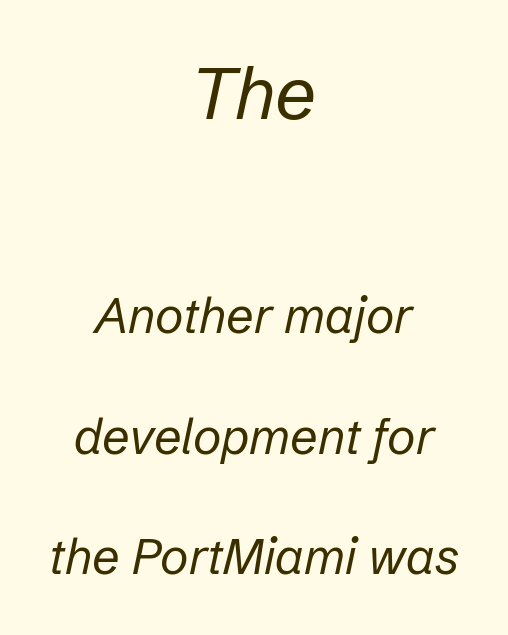
Note the varied advance widths — an 'i' is clearly narrower than an 'm'. Nothing unusual about the tracking: characters are spaced as the font intends. A student would notice the top passage is typeset larger than what follows. Yep, that's italic — everything's leaning. The compositor balanced each line on the midline.
